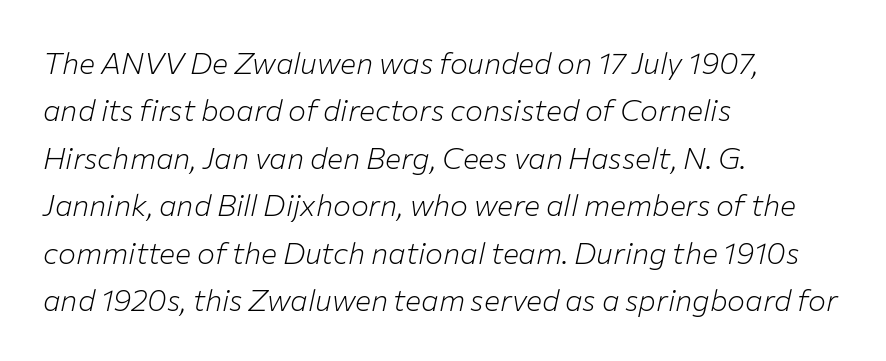
Q: Is the text bold? A: No.
Q: Is the text italic (slanted)? A: Yes, it leans right by about 12 degrees.
Q: Is the text underlined? A: No.
Q: How is the paragraph aligned? A: Left-aligned.
Q: Is the spacing between letters normal or unusually wide? A: Normal.
Q: Is the spacing between lines tight, normal or loose? A: Normal.
Q: Width (condensed, normal, or wide)? A: Normal.
Q: Stroke contrast? A: Low.
Q: x-height? A: Medium.
Q: Monospaced? A: No.
